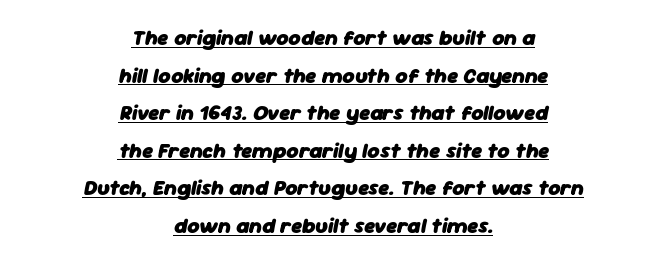
Q: Is the text bold? A: Yes.
Q: Is the text italic (slanted)? A: Yes, it leans right by about 11 degrees.
Q: Is the text underlined? A: Yes.
Q: How is the paragraph aligned? A: Centered.
Q: Is the spacing between letters normal or unusually wide? A: Normal.
